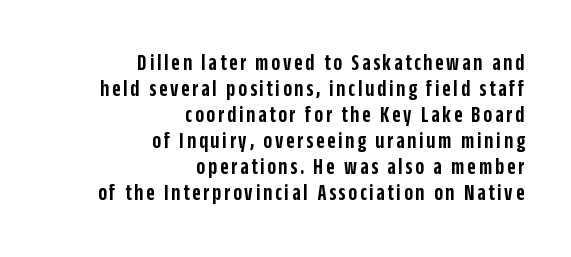
The image shows 23 px text type, upright; set right-aligned, tight line spacing (1.13x), not underlined.
